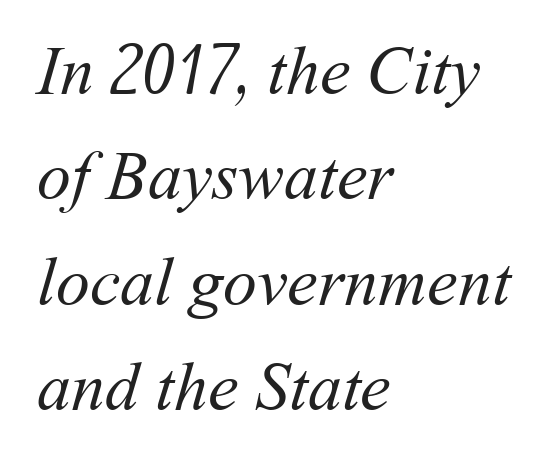
Q: Is the text bold? A: No.
Q: Is the text underlined? A: No.
Q: How is the paragraph aligned? A: Left-aligned.
Q: Is the spacing between letters normal or unusually wide? A: Normal.
Q: Is the spacing between lines tight, normal or loose? A: Normal.
Q: Width (condensed, normal, or wide)? A: Normal.
Q: Stroke contrast? A: Medium.
Q: x-height? A: Medium.
Q: Monospaced? A: No.
